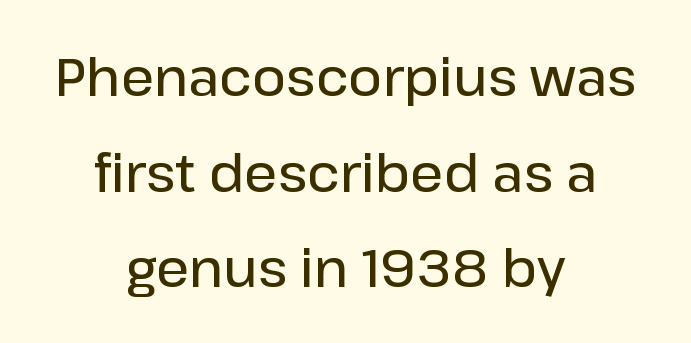
Q: Is the text bold? A: Semi-bold.
Q: Is the text italic (slanted)? A: No, it is upright.
Q: Is the typeface a serif or a sans-serif typeface? A: Sans-serif.
Q: Is the text underlined? A: No.
Q: How is the paragraph aligned? A: Centered.
Q: Is the spacing between letters normal or unusually wide? A: Normal.
Q: Width (condensed, normal, or wide)? A: Normal.
Q: Stroke contrast? A: Low.
Q: x-height? A: Medium.
Q: Monospaced? A: No.
